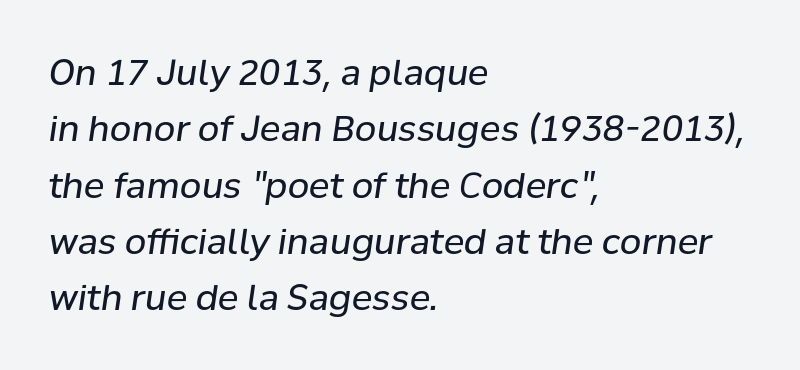
{"italic": "yes", "lean": "right", "slant_degrees": 8, "bold": "no", "weight": "regular", "width": "normal", "stroke_contrast": "low", "x_height": "medium", "monospaced": "no", "underline": "no", "align": "left", "line_spacing": "normal", "line_spacing_ratio": 1.61, "letter_spacing": "normal", "letter_spacing_em": 0.0, "glyph_px": 35}
